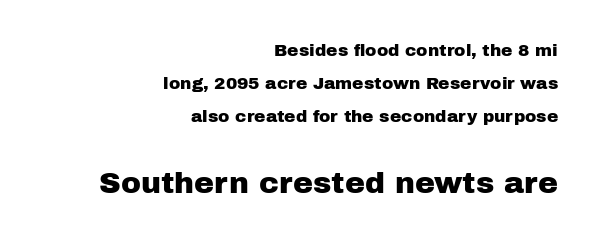
The image shows 30 px sans-serif type, upright; set right-aligned, loose line spacing (1.94x), normal letter spacing, not underlined; the second (bottom) block is 1.76x larger; low stroke contrast and a medium x-height.
